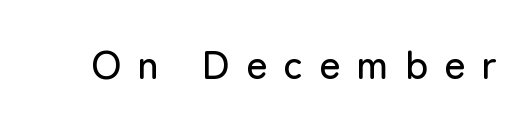
The image shows 41 px sans-serif type, upright; set unusually wide letter spacing (+0.39 em), not underlined; low stroke contrast and a medium x-height.
